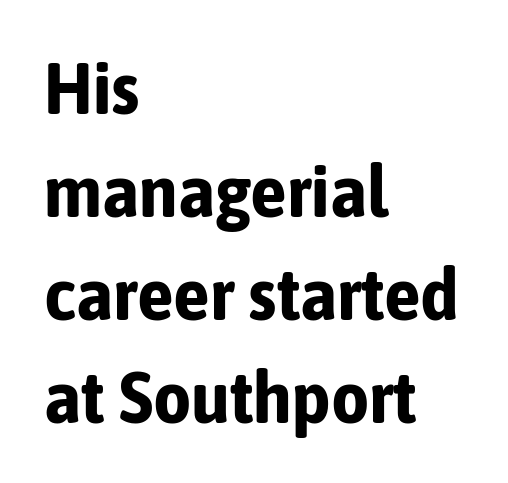
{"serif": "no", "italic": "no", "bold": "yes", "weight": "bold", "width": "condensed", "stroke_contrast": "low", "x_height": "medium", "monospaced": "no", "underline": "no", "align": "left", "line_spacing": "normal", "line_spacing_ratio": 1.39, "letter_spacing": "normal", "letter_spacing_em": 0.0, "glyph_px": 74}
